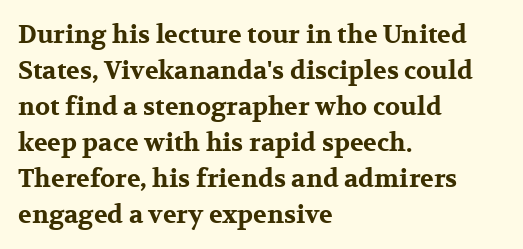
Nope, not italic — everything's standing straight. A normal amount of white space separates one row of letters from the next. Pretty heavy lettering here — definitely bold. Line starts are locked; line ends wander. Tracking here is standard; glyphs follow each other at the usual distance. Decoration check: the copy has no underline.
